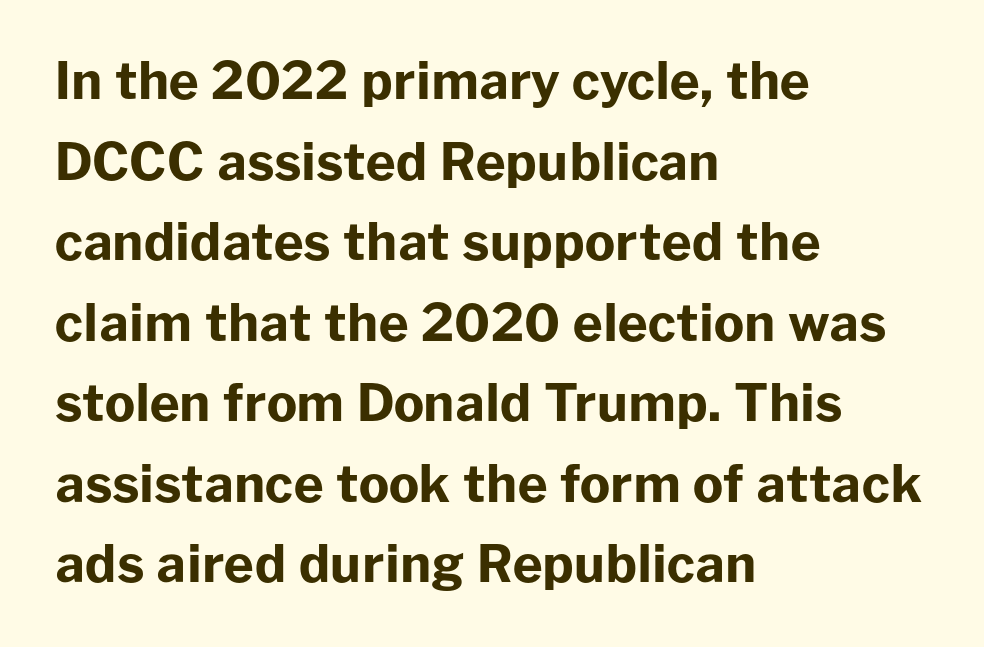
The image shows 51 px bold sans-serif type, upright; set left-aligned, normal line spacing (1.58x), normal letter spacing, not underlined; low stroke contrast and a medium x-height.
